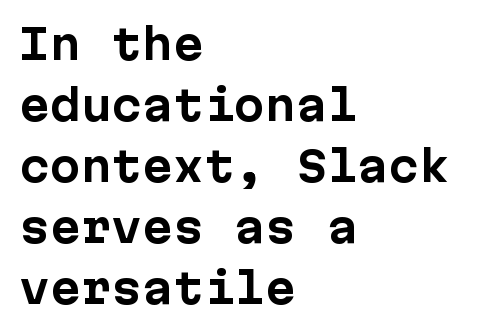
The image shows 41 px bold sans-serif type, upright, monospaced; set left-aligned, normal line spacing (1.49x), normal letter spacing, not underlined; low stroke contrast and a medium x-height.
